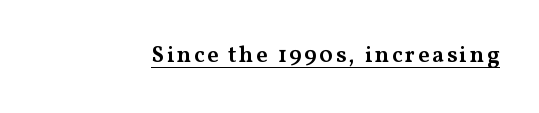
{"italic": "no", "bold": "semi", "underline": "yes", "glyph_px": 23}
